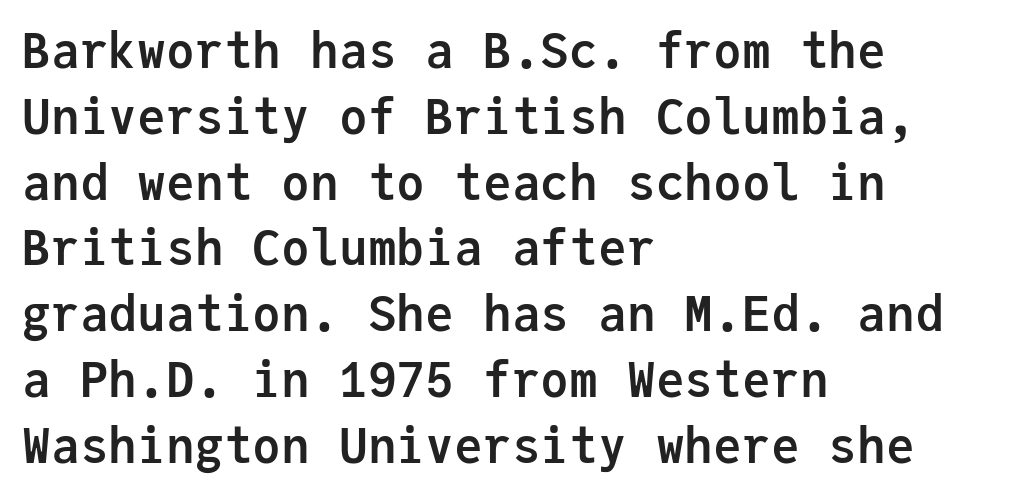
The image shows 48 px semibold sans-serif type, upright, monospaced; set left-aligned, normal line spacing (1.37x), normal letter spacing, not underlined; low stroke contrast and a medium x-height.
